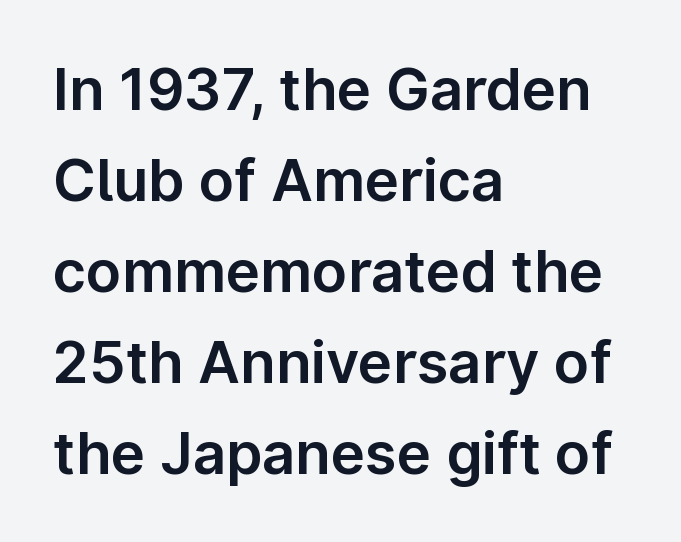
Q: Is the text italic (slanted)? A: No, it is upright.
Q: Is the typeface a serif or a sans-serif typeface? A: Sans-serif.
Q: Is the text underlined? A: No.
Q: How is the paragraph aligned? A: Left-aligned.
Q: Is the spacing between letters normal or unusually wide? A: Normal.
Q: Is the spacing between lines tight, normal or loose? A: Normal.
Q: Width (condensed, normal, or wide)? A: Normal.
Q: Stroke contrast? A: Low.
Q: x-height? A: Medium.
Q: Monospaced? A: No.
